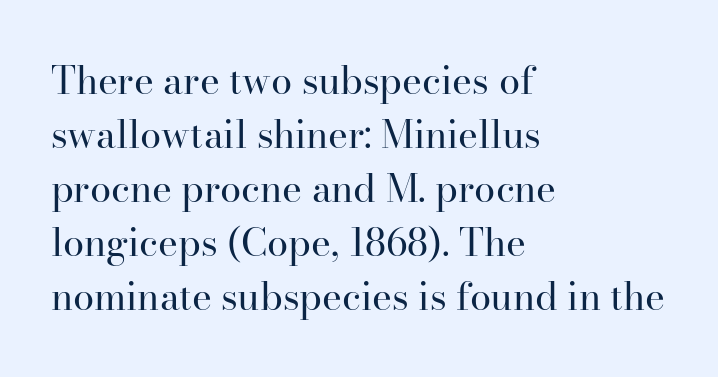
Q: Is the text bold? A: No.
Q: Is the text italic (slanted)? A: No, it is upright.
Q: Is the typeface a serif or a sans-serif typeface? A: Serif.
Q: Is the text underlined? A: No.
Q: How is the paragraph aligned? A: Left-aligned.
Q: Is the spacing between letters normal or unusually wide? A: Normal.
Q: Is the spacing between lines tight, normal or loose? A: Normal.
Q: Width (condensed, normal, or wide)? A: Normal.
Q: Stroke contrast? A: High.
Q: x-height? A: Small.
Q: Monospaced? A: No.
